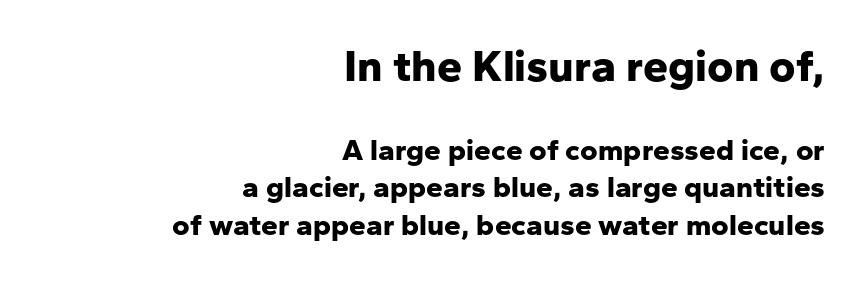
You can tell it's not italic because the verticals are truly vertical. Which chunk is bigger? The first one — the top block dwarfs the bottom. The gap between lines stays unmarked. Layout note: lines flush right. Each word holds together tightly as a unit, with standard inter-letter gaps. Do the characters align in a grid? No, the font is proportional.
